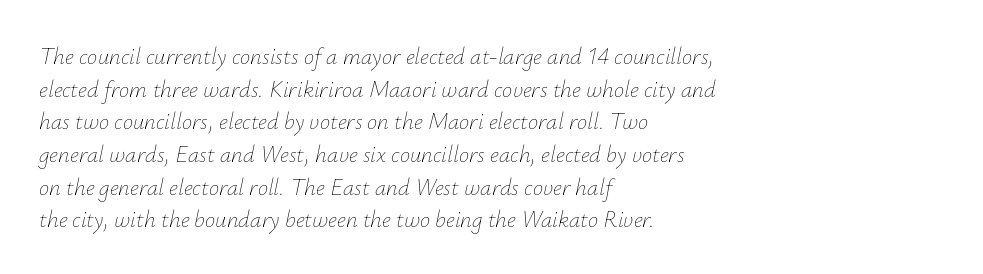
{"italic": "yes", "lean": "right", "slant_degrees": 12, "bold": "no", "underline": "no", "align": "left", "line_spacing": "normal", "line_spacing_ratio": 1.42, "letter_spacing": "normal", "letter_spacing_em": 0.0, "glyph_px": 23}
